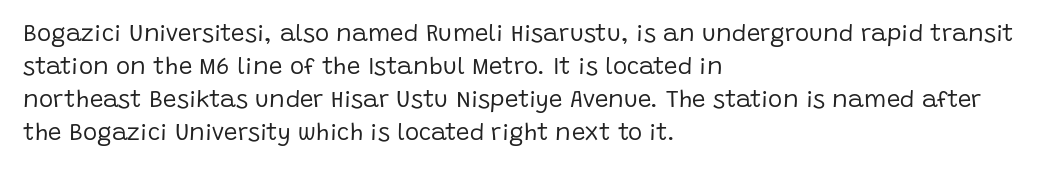
Q: Is the text bold? A: No.
Q: Is the text italic (slanted)? A: No, it is upright.
Q: Is the text underlined? A: No.
Q: How is the paragraph aligned? A: Left-aligned.
Q: Is the spacing between letters normal or unusually wide? A: Normal.
Q: Is the spacing between lines tight, normal or loose? A: Normal.
